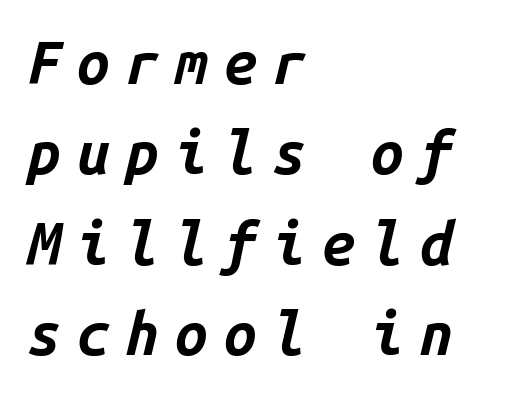
Q: Is the text bold? A: Yes.
Q: Is the text italic (slanted)? A: Yes, it leans right by about 14 degrees.
Q: Is the text underlined? A: No.
Q: How is the paragraph aligned? A: Left-aligned.
Q: Is the spacing between letters normal or unusually wide? A: Unusually wide.
Q: Is the spacing between lines tight, normal or loose? A: Normal.
Q: Width (condensed, normal, or wide)? A: Normal.
Q: Stroke contrast? A: Low.
Q: x-height? A: Medium.
Q: Monospaced? A: Yes.
